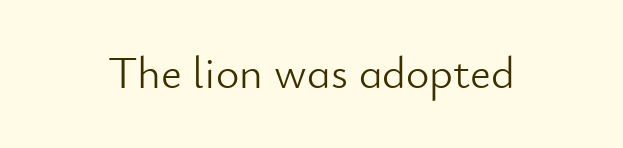
{"serif": "no", "italic": "no", "bold": "no", "weight": "light", "width": "normal", "stroke_contrast": "low", "x_height": "small", "monospaced": "no", "underline": "no", "letter_spacing": "normal", "letter_spacing_em": 0.0, "glyph_px": 45}
